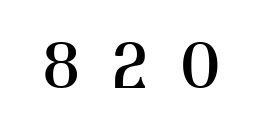
The letters stand straight up with perfectly vertical stems. Each letter's strokes conclude bluntly, with no projecting serifs. Substantial extra tracking has been applied to these lines. The strip under each line holds only bare page. Here the designer chose a conventional face with non-uniform glyph widths.
